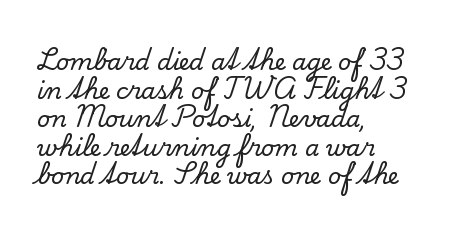
The image shows 23 px text type; set left-aligned, line spacing 1.24x, normal letter spacing, not underlined.
